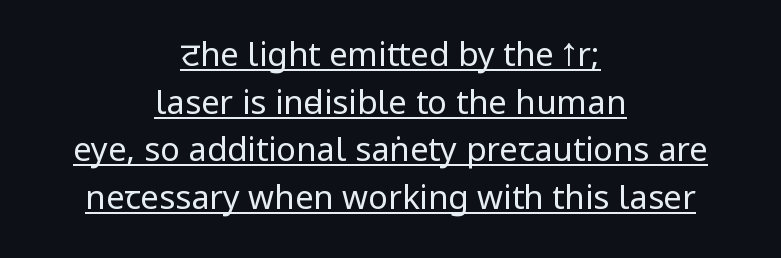
Q: Is the text bold? A: No.
Q: Is the text italic (slanted)? A: No, it is upright.
Q: Is the typeface a serif or a sans-serif typeface? A: Sans-serif.
Q: Is the text underlined? A: Yes.
Q: How is the paragraph aligned? A: Centered.
Q: Is the spacing between letters normal or unusually wide? A: Normal.
Q: Is the spacing between lines tight, normal or loose? A: Normal.
Q: Width (condensed, normal, or wide)? A: Condensed.
Q: Stroke contrast? A: Low.
